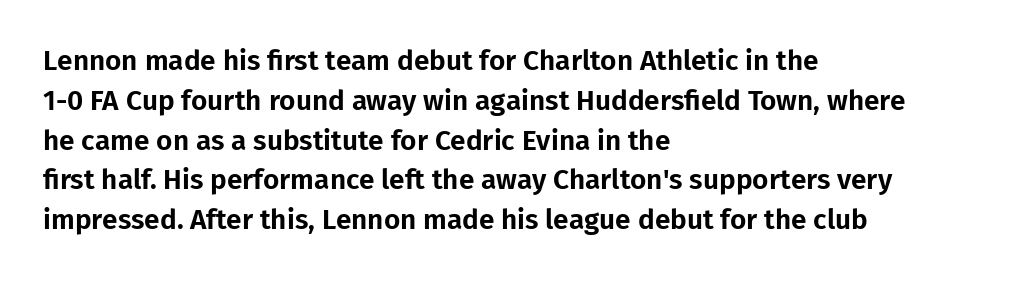
The image shows 28 px sans-serif type, upright; set left-aligned, normal line spacing (1.42x), normal letter spacing, not underlined; low stroke contrast and a medium x-height.
